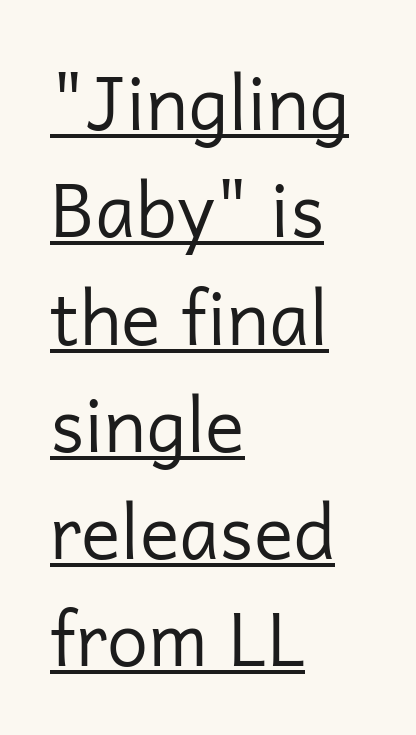
A typographer would call this underscored text. A normal amount of white space separates one row of letters from the next. Bold? No — there's no thickening of the strokes. Observe the absence of serifs on each vertical stroke in this sample.
